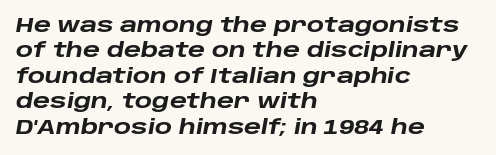
Q: Is the text bold? A: Yes.
Q: Is the text italic (slanted)? A: Yes, it leans right by about 10 degrees.
Q: Is the text underlined? A: No.
Q: How is the paragraph aligned? A: Left-aligned.
Q: Is the spacing between letters normal or unusually wide? A: Normal.
Q: Is the spacing between lines tight, normal or loose? A: Normal.
